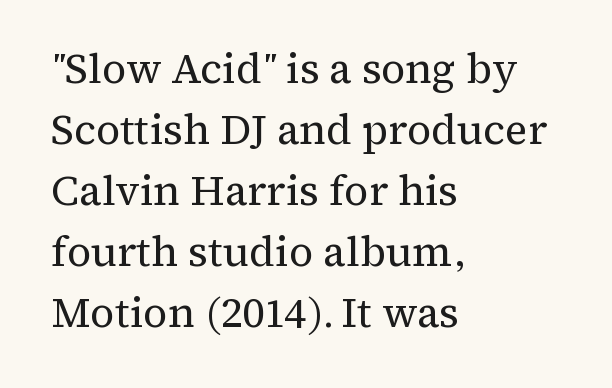
Q: Is the text bold? A: No.
Q: Is the text italic (slanted)? A: No, it is upright.
Q: Is the typeface a serif or a sans-serif typeface? A: Serif.
Q: Is the text underlined? A: No.
Q: How is the paragraph aligned? A: Left-aligned.
Q: Is the spacing between letters normal or unusually wide? A: Normal.
Q: Is the spacing between lines tight, normal or loose? A: Normal.
Q: Width (condensed, normal, or wide)? A: Normal.
Q: Stroke contrast? A: Medium.
Q: x-height? A: Medium.
Q: Monospaced? A: No.
